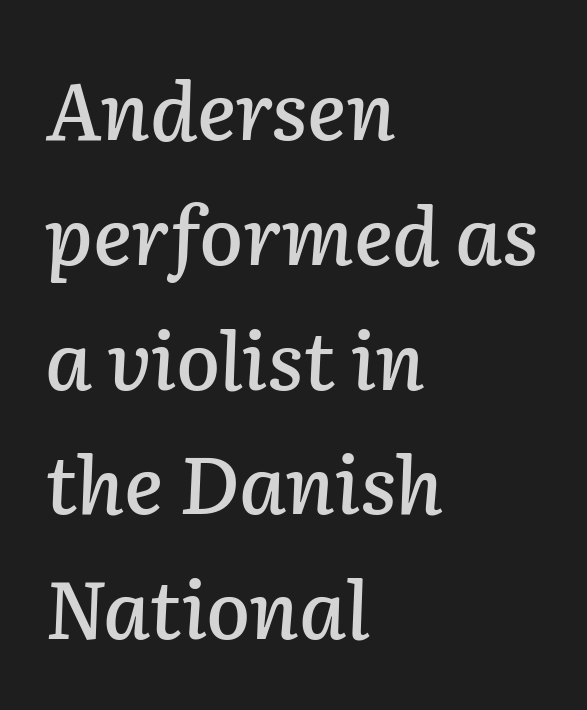
The image shows 80 px text type, italic (leaning right); set left-aligned, normal line spacing (1.56x), normal letter spacing, not underlined; low stroke contrast and a medium x-height.
